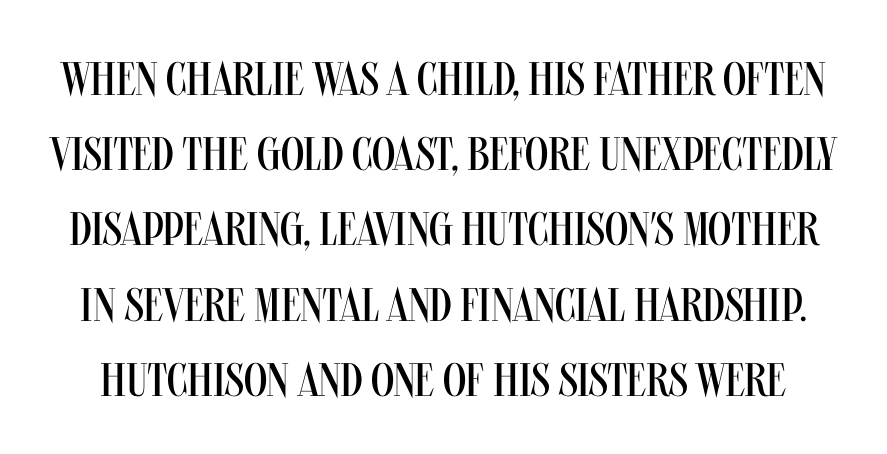
If you drew a line through each stem, it would be perfectly vertical. Words float on clear page, feet unadorned. No extra ink here — the face is not bold. Line spacing here is normal. Here the designer chose a conventional face with non-uniform glyph widths. The typeface chosen for these lines omits serifs.
